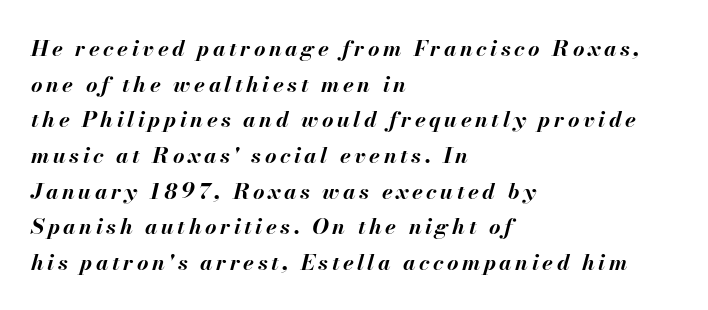
Q: Is the text bold? A: Yes.
Q: Is the text italic (slanted)? A: Yes, it leans right by about 13 degrees.
Q: Is the text underlined? A: No.
Q: How is the paragraph aligned? A: Left-aligned.
Q: Is the spacing between lines tight, normal or loose? A: Normal.
